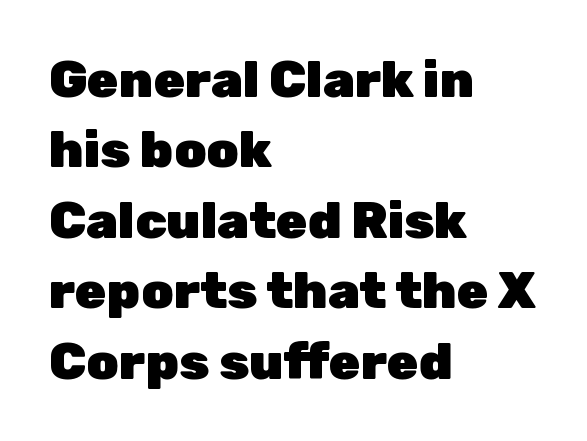
Letterform terminals end flat and unadorned throughout the passage. Looks like regular typesetting: each glyph gets only the width it needs. Letter spacing: default. Horizontal bands of white between lines are of average thickness. The letters are bold, with thick, heavy strokes. The specimen reads as upright at a glance.
